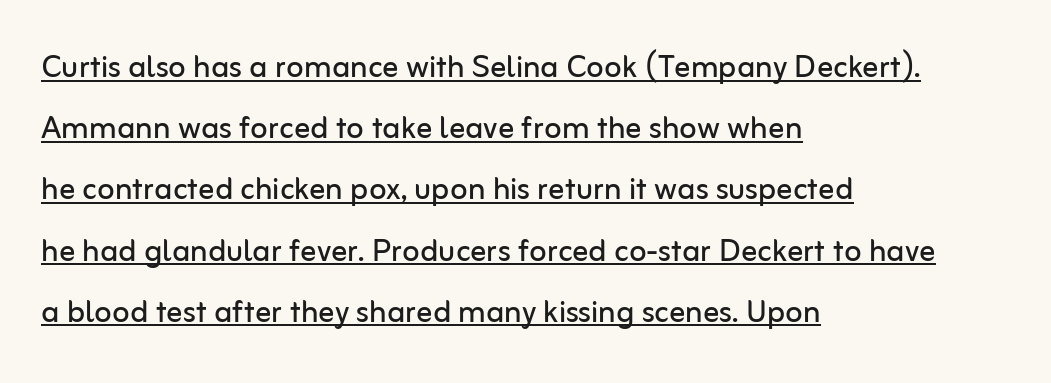
The image shows 40 px regular-weight sans-serif type, upright; set left-aligned, normal line spacing (1.53x), normal letter spacing, underlined; low stroke contrast and a medium x-height.
